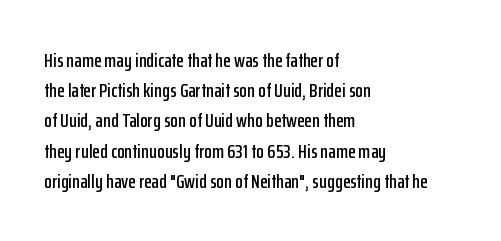
The image shows 20 px text type, upright; set left-aligned, normal line spacing (1.51x), normal letter spacing, not underlined.
